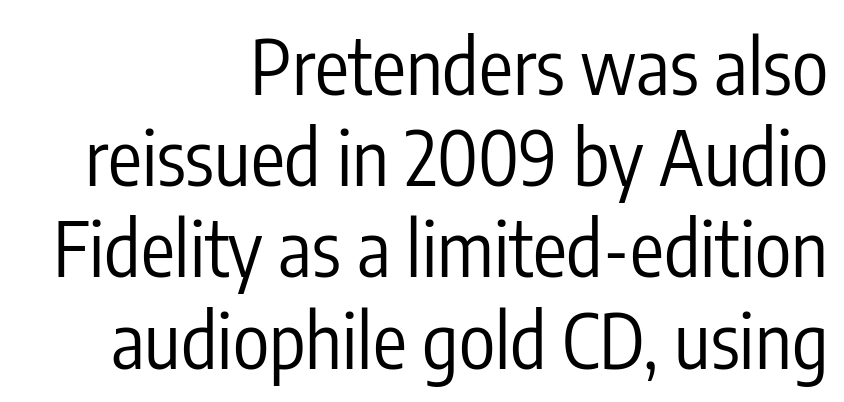
Q: Is the text bold? A: No.
Q: Is the text italic (slanted)? A: No, it is upright.
Q: Is the typeface a serif or a sans-serif typeface? A: Sans-serif.
Q: Is the text underlined? A: No.
Q: How is the paragraph aligned? A: Right-aligned.
Q: Is the spacing between letters normal or unusually wide? A: Normal.
Q: Width (condensed, normal, or wide)? A: Condensed.
Q: Stroke contrast? A: Low.
Q: x-height? A: Medium.
Q: Monospaced? A: No.
